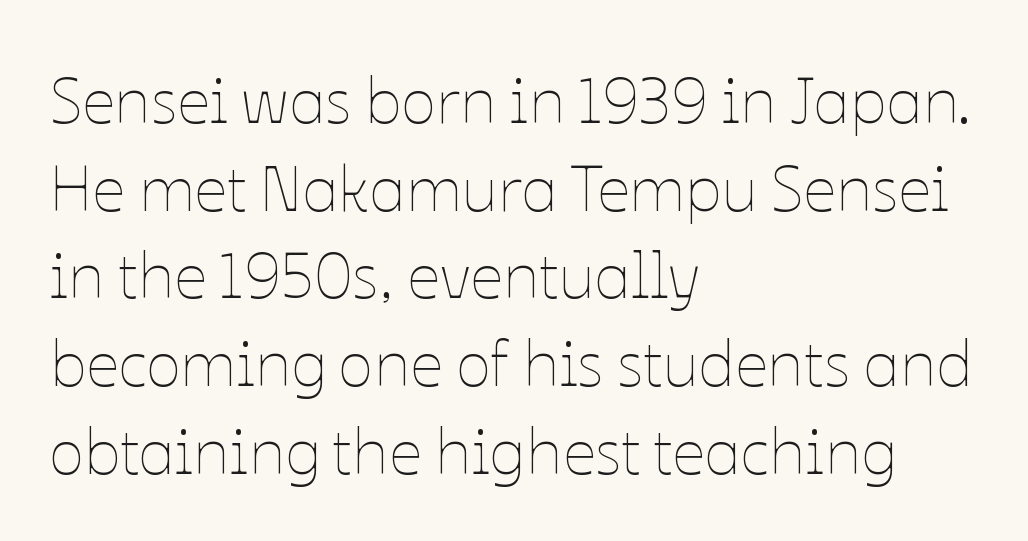
Q: Is the text bold? A: No.
Q: Is the text italic (slanted)? A: No, it is upright.
Q: Is the text underlined? A: No.
Q: How is the paragraph aligned? A: Left-aligned.
Q: Is the spacing between letters normal or unusually wide? A: Normal.
Q: Is the spacing between lines tight, normal or loose? A: Normal.
Q: Width (condensed, normal, or wide)? A: Normal.
Q: Stroke contrast? A: Low.
Q: x-height? A: Medium.
Q: Monospaced? A: No.
